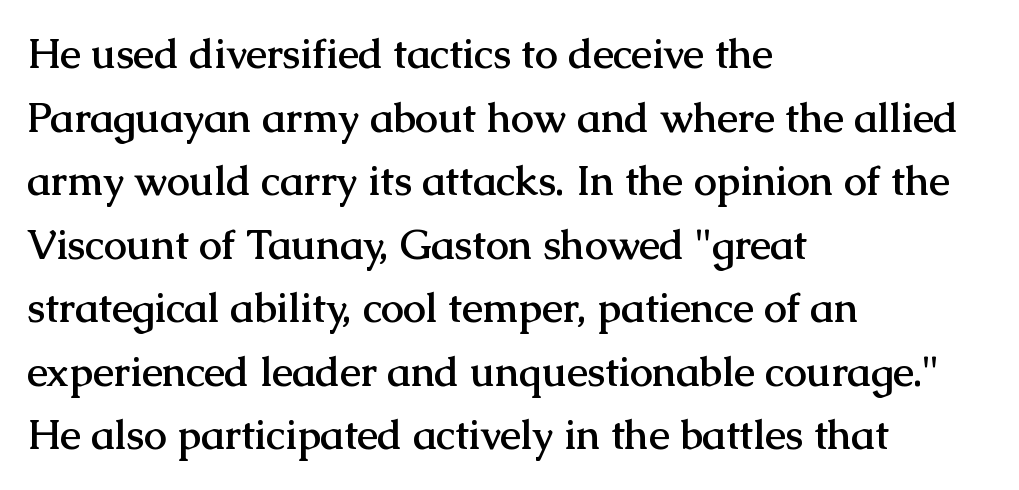
{"serif": "yes", "italic": "no", "bold": "yes", "weight": "semibold", "width": "normal", "stroke_contrast": "medium", "x_height": "medium", "monospaced": "no", "underline": "no", "align": "left", "line_spacing": "normal", "line_spacing_ratio": 1.55, "letter_spacing": "normal", "letter_spacing_em": 0.0, "glyph_px": 41}
